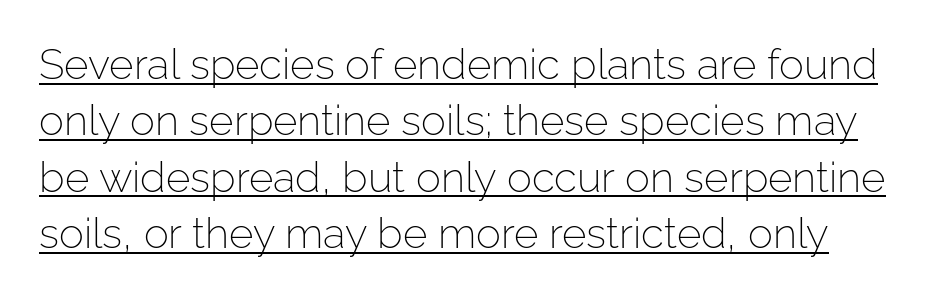
{"serif": "no", "italic": "no", "bold": "no", "weight": "light", "width": "normal", "stroke_contrast": "low", "x_height": "medium", "monospaced": "no", "underline": "yes", "line_spacing": "normal", "line_spacing_ratio": 1.34, "letter_spacing": "normal", "letter_spacing_em": 0.0, "glyph_px": 42}
